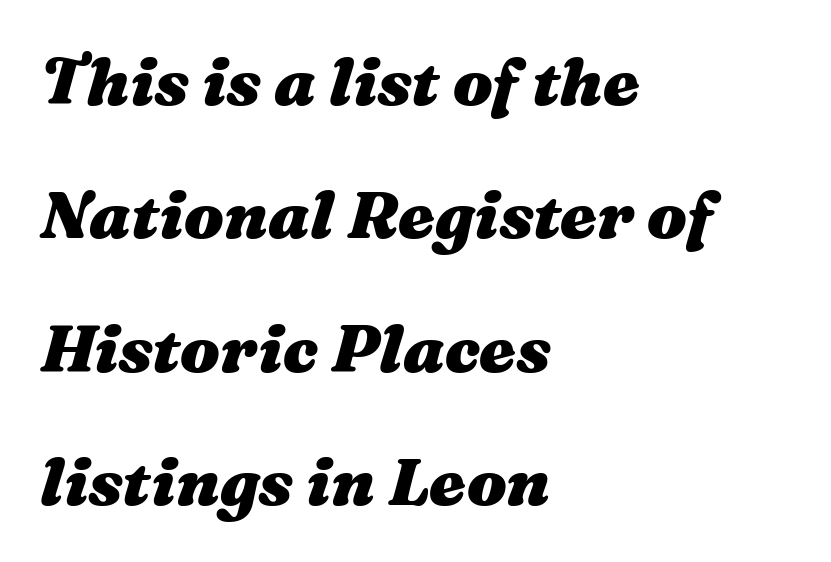
The letters are slanted; this is an italic face. In terms of weight, the rendering is a true, heavy bold. Notice the wide empty band between every row — that's loose leading. The passage shown is typed in a proportional face where columns would drift. Compared with a centered layout, this one pins lines to the left instead.
